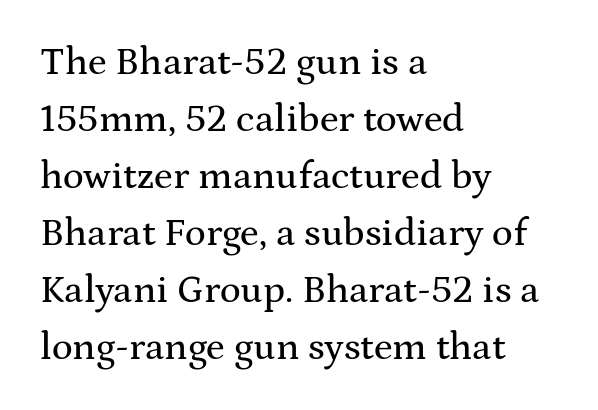
The image shows 39 px wide serif type, upright; set left-aligned, normal line spacing (1.46x), normal letter spacing, not underlined; medium stroke contrast and a medium x-height.
